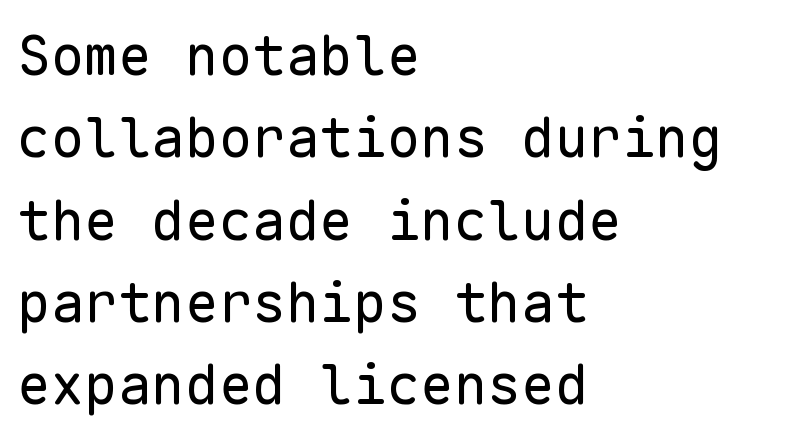
Are there feet on the stems? There aren't — it's a sans. Leftover space on each line is placed entirely after the last word. Heaviness? Minimal to ordinary, like unemphasized prose. Type without underlining. Rendered with straight, roman letterforms.
